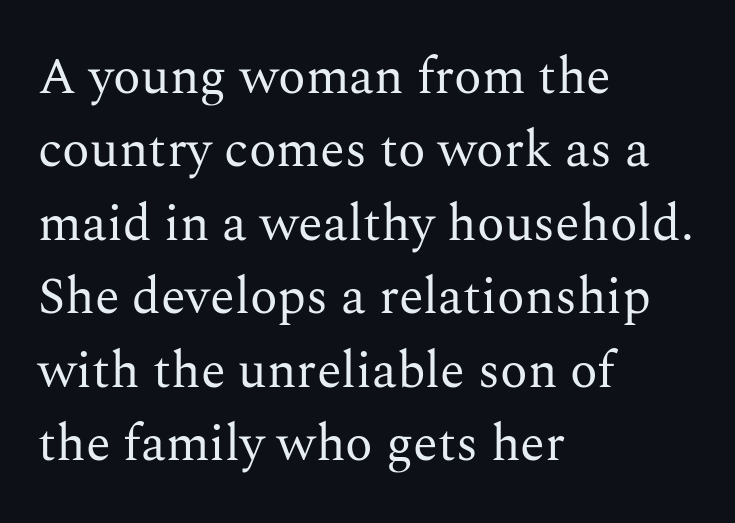
This is the regular roman posture of the typeface. Here the designer chose a conventional face with non-uniform glyph widths. Every row of glyphs begins at an identical x-position on the left. This rendering employs a face with finishing strokes, i.e., a serif. This block has exactly the height ordinary leading produces. Beneath every word, the page is bare.
